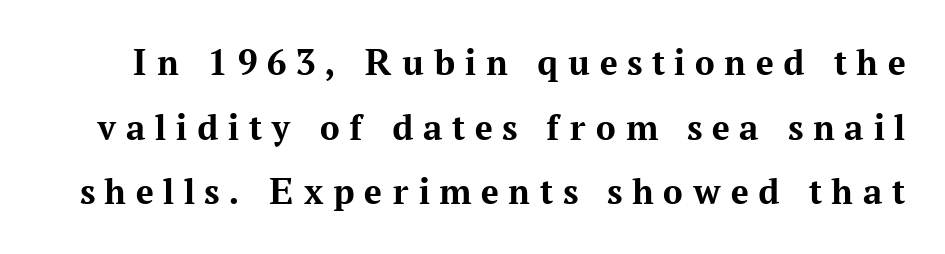
{"serif": "yes", "italic": "no", "bold": "yes", "weight": "bold", "width": "normal", "stroke_contrast": "medium", "x_height": "medium", "monospaced": "no", "underline": "no", "line_spacing": "normal", "line_spacing_ratio": 1.66, "letter_spacing": "wide", "letter_spacing_em": 0.25, "glyph_px": 39}
